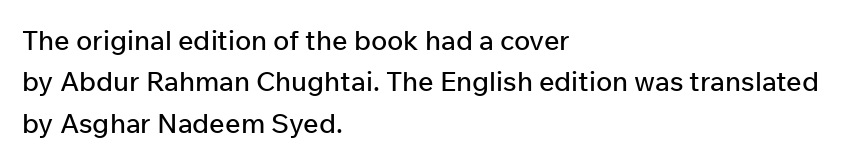
Q: Is the text italic (slanted)? A: No, it is upright.
Q: Is the text underlined? A: No.
Q: How is the paragraph aligned? A: Left-aligned.
Q: Is the spacing between letters normal or unusually wide? A: Normal.
Q: Is the spacing between lines tight, normal or loose? A: Normal.
